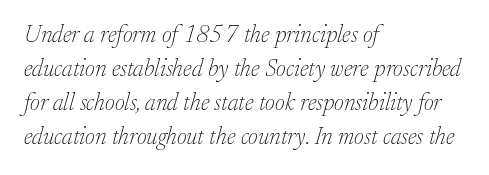
{"italic": "yes", "lean": "right", "slant_degrees": 17, "bold": "no", "underline": "no", "align": "left", "line_spacing": "normal", "line_spacing_ratio": 1.41, "letter_spacing": "normal", "letter_spacing_em": 0.0, "glyph_px": 24}
